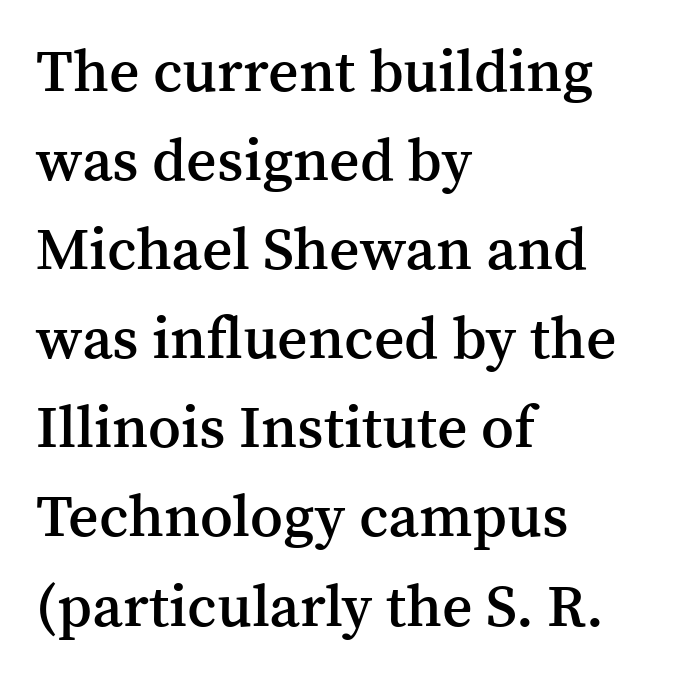
The image shows 59 px semibold serif type, upright; set left-aligned, normal line spacing (1.51x), normal letter spacing, not underlined; medium stroke contrast and a medium x-height.
